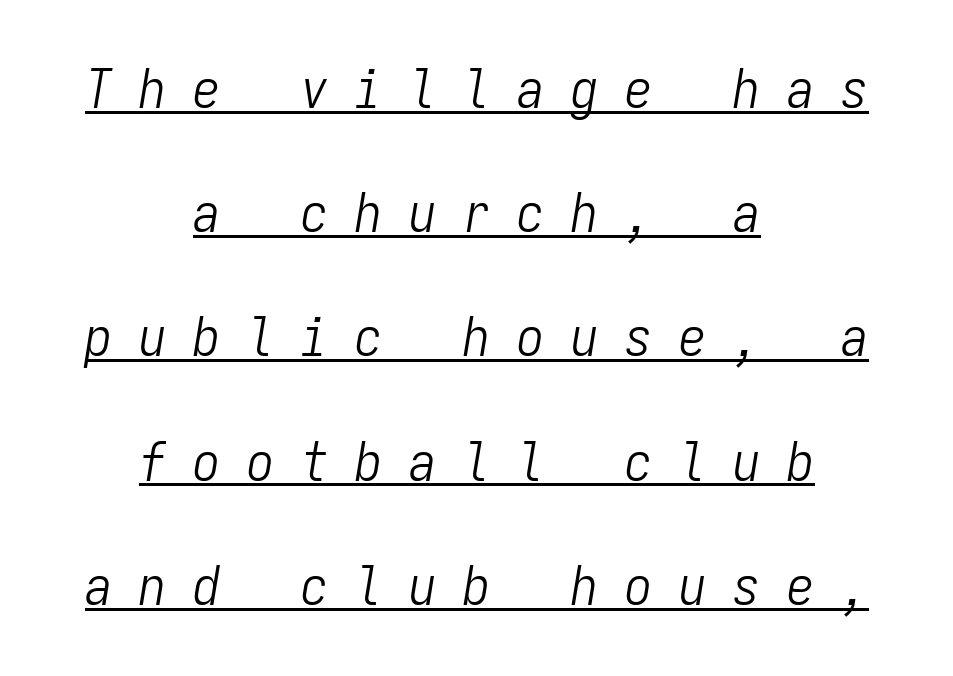
Q: Is the text bold? A: No.
Q: Is the text italic (slanted)? A: Yes, it leans right by about 9 degrees.
Q: Is the text underlined? A: Yes.
Q: How is the paragraph aligned? A: Centered.
Q: Is the spacing between letters normal or unusually wide? A: Unusually wide.
Q: Is the spacing between lines tight, normal or loose? A: Loose.
Q: Width (condensed, normal, or wide)? A: Condensed.
Q: Stroke contrast? A: Low.
Q: x-height? A: Medium.
Q: Monospaced? A: Yes.
